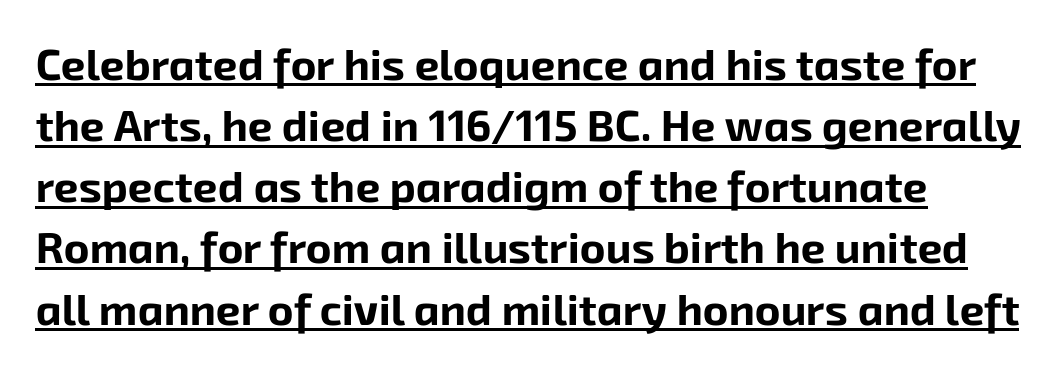
Q: Is the text bold? A: Yes.
Q: Is the typeface a serif or a sans-serif typeface? A: Sans-serif.
Q: Is the text underlined? A: Yes.
Q: Is the spacing between letters normal or unusually wide? A: Normal.
Q: Is the spacing between lines tight, normal or loose? A: Normal.
Q: Width (condensed, normal, or wide)? A: Normal.
Q: Stroke contrast? A: Low.
Q: x-height? A: Medium.
Q: Monospaced? A: No.
